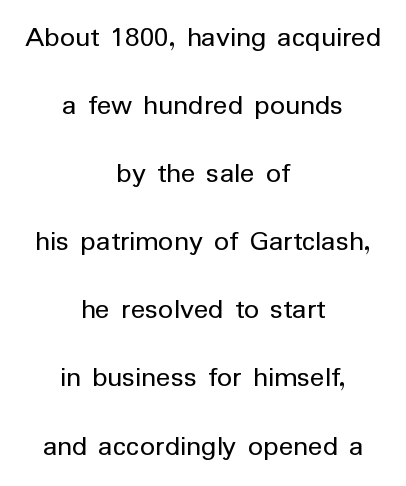
Q: Is the text bold? A: No.
Q: Is the text italic (slanted)? A: No, it is upright.
Q: Is the typeface a serif or a sans-serif typeface? A: Sans-serif.
Q: Is the text underlined? A: No.
Q: How is the paragraph aligned? A: Centered.
Q: Is the spacing between letters normal or unusually wide? A: Normal.
Q: Is the spacing between lines tight, normal or loose? A: Loose.
Q: Width (condensed, normal, or wide)? A: Normal.
Q: Stroke contrast? A: Low.
Q: x-height? A: Medium.
Q: Monospaced? A: No.
